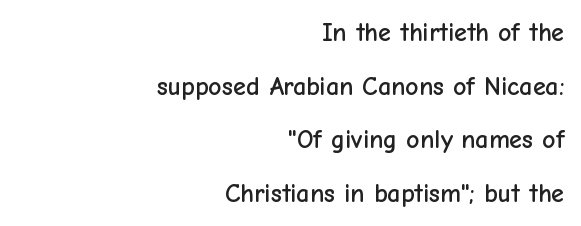
The image shows 26 px text type, upright; set right-aligned, loose line spacing (2.06x), normal letter spacing, not underlined.
